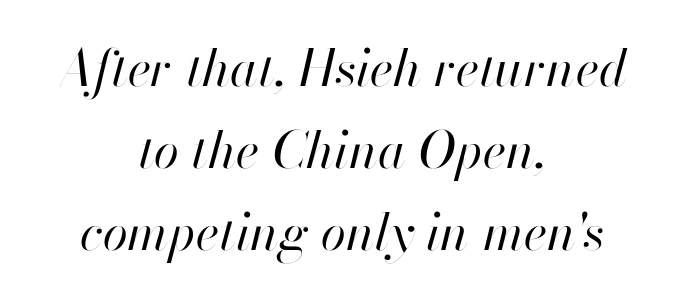
Q: Is the text bold? A: No.
Q: Is the text italic (slanted)? A: Yes, it leans right by about 13 degrees.
Q: Is the text underlined? A: No.
Q: How is the paragraph aligned? A: Centered.
Q: Is the spacing between letters normal or unusually wide? A: Normal.
Q: Is the spacing between lines tight, normal or loose? A: Normal.
Q: Width (condensed, normal, or wide)? A: Normal.
Q: Stroke contrast? A: High.
Q: x-height? A: Small.
Q: Monospaced? A: No.
